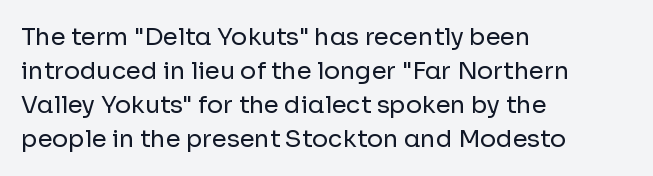
{"italic": "no", "bold": "no", "underline": "no", "align": "left", "line_spacing": "normal", "line_spacing_ratio": 1.42, "letter_spacing": "normal", "letter_spacing_em": 0.0, "glyph_px": 24}
